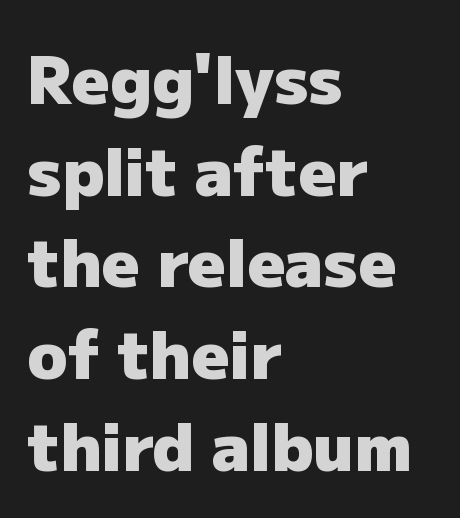
Q: Is the text bold? A: Yes.
Q: Is the text italic (slanted)? A: No, it is upright.
Q: Is the typeface a serif or a sans-serif typeface? A: Sans-serif.
Q: Is the text underlined? A: No.
Q: How is the paragraph aligned? A: Left-aligned.
Q: Is the spacing between letters normal or unusually wide? A: Normal.
Q: Is the spacing between lines tight, normal or loose? A: Normal.
Q: Width (condensed, normal, or wide)? A: Normal.
Q: Stroke contrast? A: Low.
Q: x-height? A: Medium.
Q: Monospaced? A: No.
